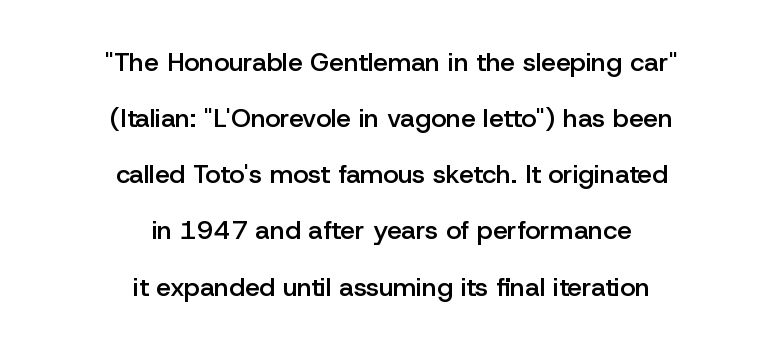
{"italic": "no", "bold": "semi", "underline": "no", "align": "center", "line_spacing": "loose", "line_spacing_ratio": 2.16, "letter_spacing": "normal", "letter_spacing_em": 0.0, "glyph_px": 26}
